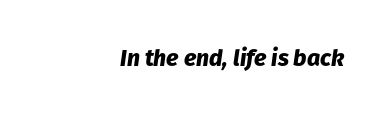
The typography opts for an oblique posture over an upright one. A flush-right, rag-left setting is used for this passage. Typographic density is high because the face is bold. Default kerning and tracking; the words read as compact shapes. The strip under each line holds only bare page.
